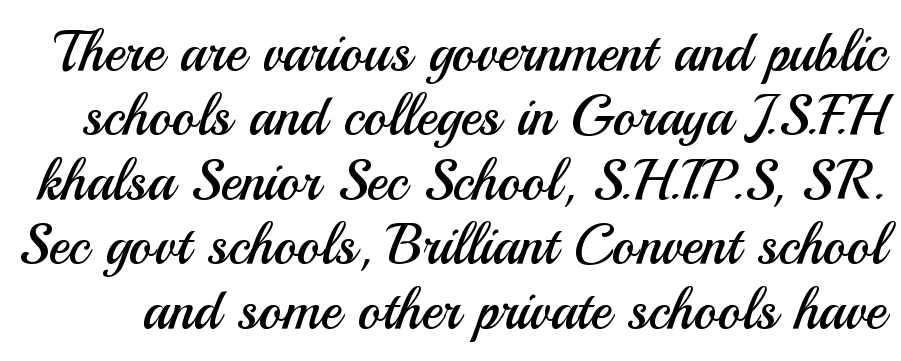
The image shows 56 px regular-weight sans-serif type; set tight line spacing (1.15x), normal letter spacing, not underlined; medium stroke contrast and a small x-height.
